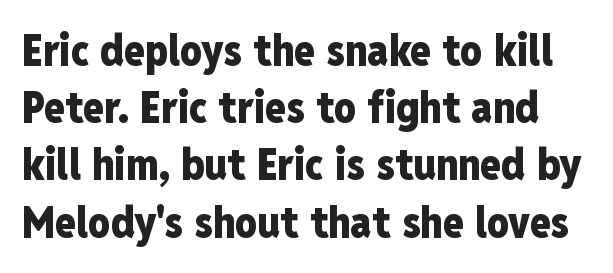
The image shows 43 px heavy, condensed sans-serif type, upright; set normal line spacing (1.33x), normal letter spacing, not underlined; low stroke contrast and a medium x-height.
